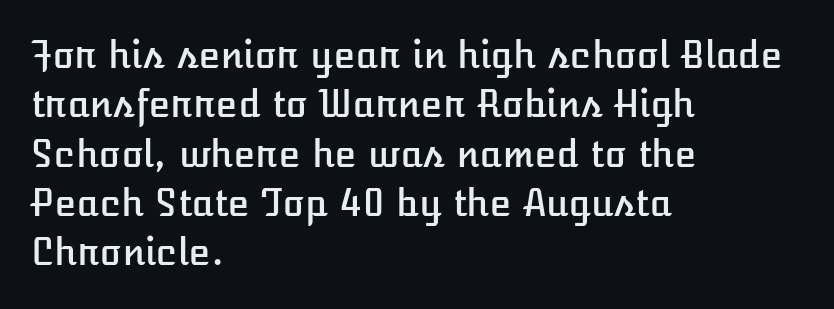
{"italic": "no", "width": "normal", "stroke_contrast": "low", "x_height": "medium", "monospaced": "no", "underline": "no", "align": "left", "line_spacing": "normal", "line_spacing_ratio": 1.37, "letter_spacing": "normal", "letter_spacing_em": 0.0, "glyph_px": 36}
